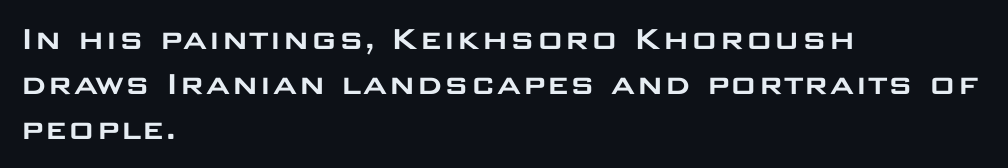
Q: Is the text italic (slanted)? A: No, it is upright.
Q: Is the typeface a serif or a sans-serif typeface? A: Sans-serif.
Q: Is the text underlined? A: No.
Q: How is the paragraph aligned? A: Left-aligned.
Q: Is the spacing between letters normal or unusually wide? A: Normal.
Q: Width (condensed, normal, or wide)? A: Wide.
Q: Stroke contrast? A: Low.
Q: x-height? A: Large.
Q: Monospaced? A: No.
